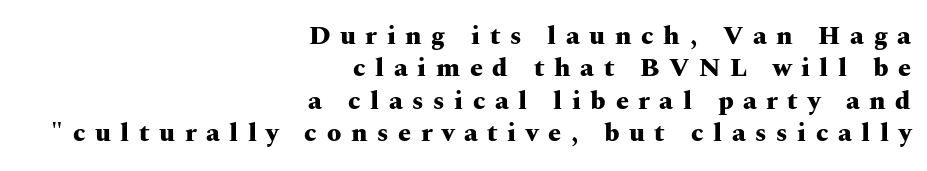
{"italic": "no", "bold": "yes", "underline": "no", "align": "right", "line_spacing": "normal", "line_spacing_ratio": 1.25, "letter_spacing": "wide", "letter_spacing_em": 0.37, "glyph_px": 26}
